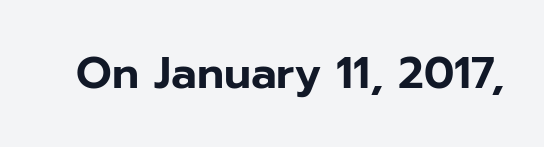
Q: Is the text italic (slanted)? A: No, it is upright.
Q: Is the typeface a serif or a sans-serif typeface? A: Sans-serif.
Q: Is the text underlined? A: No.
Q: Is the spacing between letters normal or unusually wide? A: Normal.
Q: Width (condensed, normal, or wide)? A: Normal.
Q: Stroke contrast? A: Low.
Q: x-height? A: Medium.
Q: Monospaced? A: No.
